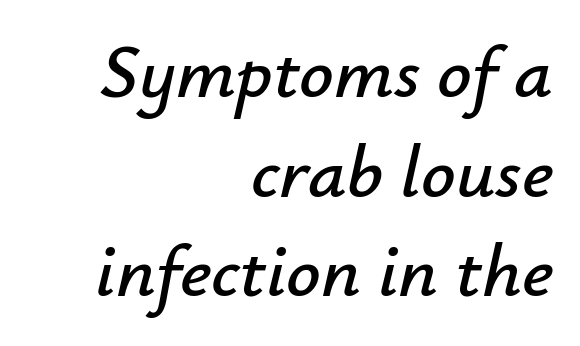
The ragged edge is on the left, which tells us the setting is flush right. Character widths vary here, with narrow letters taking less room than wide ones. A bare baseline throughout the passage. Honestly, the letter spacing is just normal — you wouldn't notice it.
